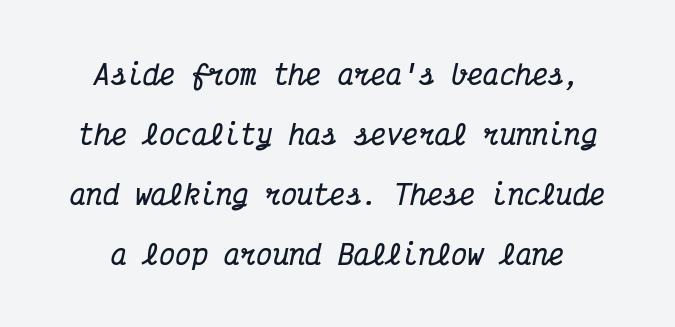
Q: Is the text bold? A: Yes.
Q: Is the text italic (slanted)? A: Yes, it leans right by about 12 degrees.
Q: Is the text underlined? A: No.
Q: Is the spacing between letters normal or unusually wide? A: Normal.
Q: Is the spacing between lines tight, normal or loose? A: Loose.
